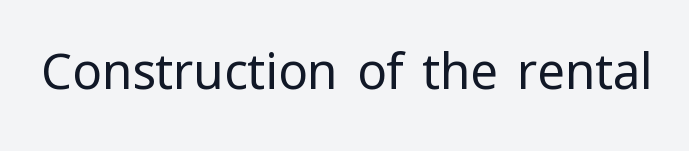
Each letter keeps its own natural width here, so spacing adapts to shape. The letters stand straight up with perfectly vertical stems. Heaviness? Minimal to ordinary, like unemphasized prose. The area under the type is left untouched. A typesetter would label this face a sans.
